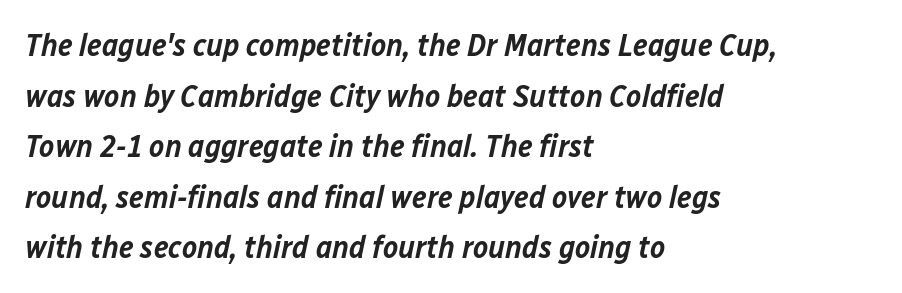
Q: Is the text bold? A: Semi-bold.
Q: Is the text italic (slanted)? A: Yes, it leans right by about 12 degrees.
Q: Is the text underlined? A: No.
Q: How is the paragraph aligned? A: Left-aligned.
Q: Is the spacing between letters normal or unusually wide? A: Normal.
Q: Is the spacing between lines tight, normal or loose? A: Normal.
Q: Width (condensed, normal, or wide)? A: Normal.
Q: Stroke contrast? A: Low.
Q: x-height? A: Medium.
Q: Monospaced? A: No.
